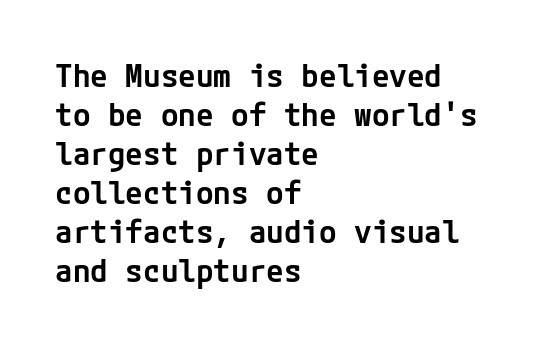
{"serif": "no", "italic": "no", "bold": "semi", "weight": "semibold", "width": "normal", "stroke_contrast": "low", "x_height": "medium", "underline": "no", "align": "left", "line_spacing_ratio": 1.22, "letter_spacing": "normal", "letter_spacing_em": 0.0, "glyph_px": 32}
